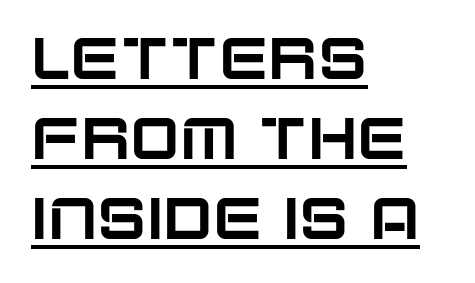
This sample carries an underscore along the baseline area. The face used here is a sans, in the tradition of grotesques and geometrics. A typesetter would mark this as roman, not italic. Quick note: interline space is typical. This sample has the flowing, uneven cadence of proportional lettering.
